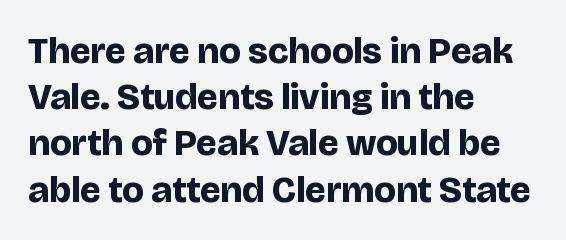
The image shows 37 px bold sans-serif type, upright; set left-aligned, normal line spacing (1.25x), normal letter spacing, not underlined; low stroke contrast and a large x-height.
